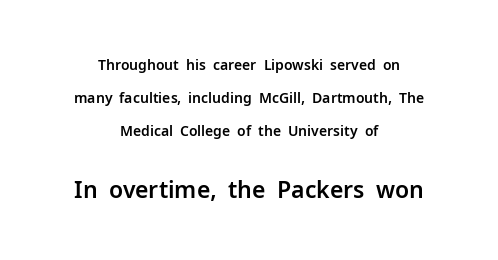
Does extra space separate the letters? No, they use regular spacing. Vertically, the passage feels expansive, rows floating well apart. Descenders hang freely into open space. The second block has been scaled up relative to the first.
